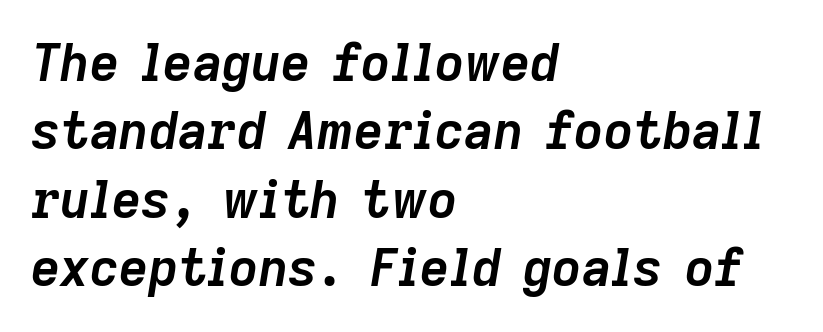
The passage shown has conventional tracking throughout. The text block is weighted toward the left margin, trailing off unevenly rightward. How would I describe the line gaps? Plain and ordinary. The rendering uses natural spacing where letterforms have individual widths.
